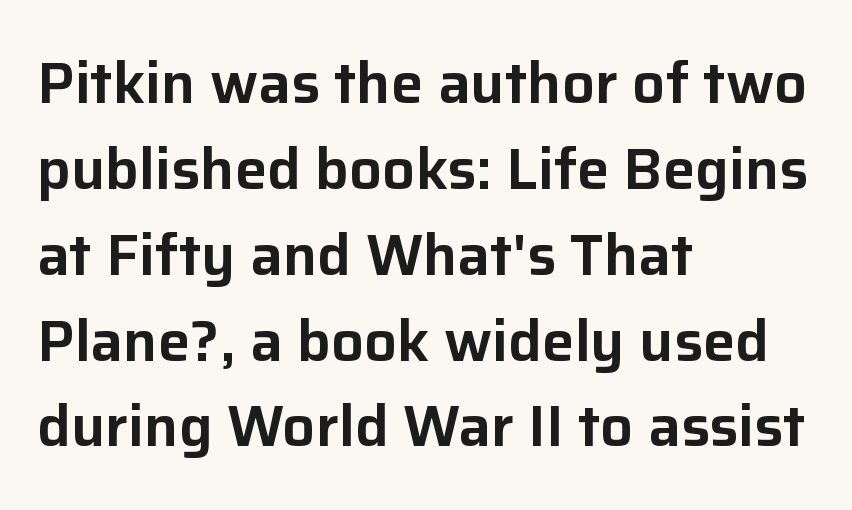
Vertically, the passage feels balanced, rows spaced as you'd expect. The rendering shows plain stroke endings on the letterforms — a sans-serif design. The foot of each line stays bare and open. Quick note: not italic, upright.
